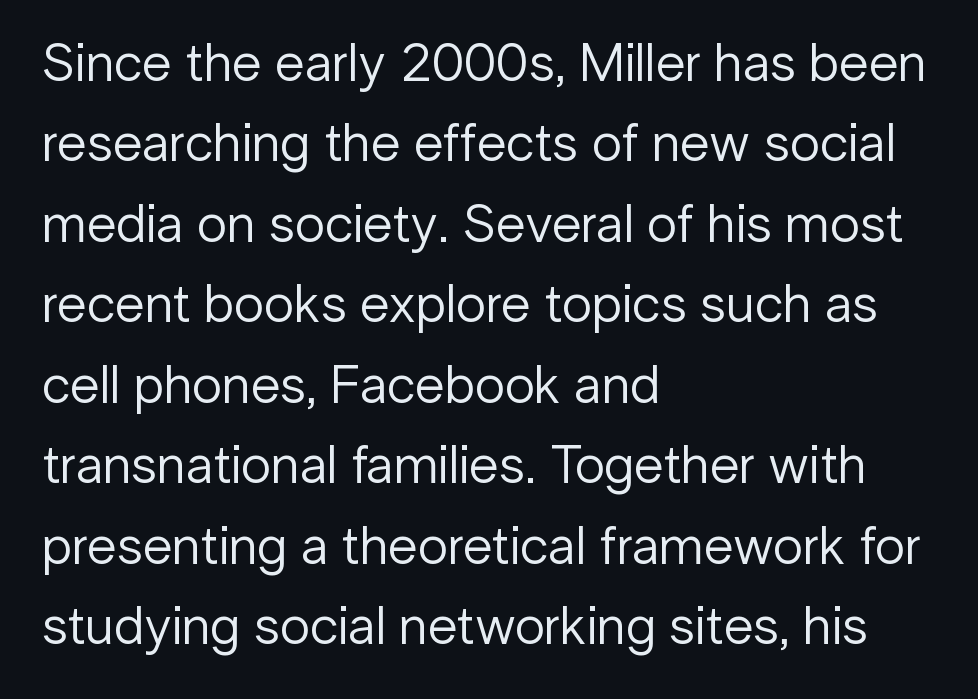
The image shows 54 px regular-weight sans-serif type, upright; set left-aligned, normal line spacing (1.49x), normal letter spacing, not underlined; low stroke contrast and a medium x-height.
